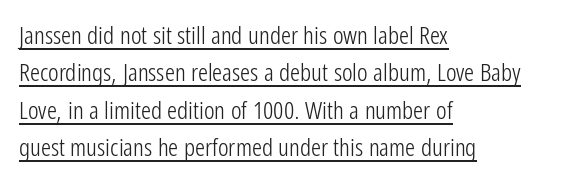
Tracking value appears to be zero — textbook default spacing. Regular leading. Descenders here cross a horizontal rule under the line. Is the block centered? No — it sits flush against the left margin. Vertical strokes here are truly vertical.
